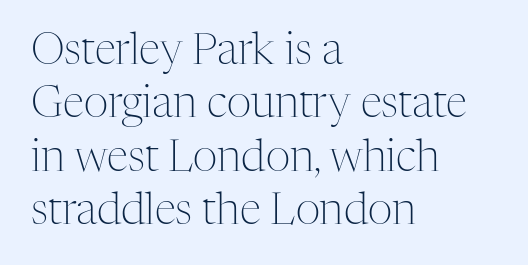
The space beneath each line is pristine and unruled. Proportional: the letters do not fall into vertical columns. Is there any slant? The stems are plumb. How are the letters spaced? Ordinarily, with no added tracking. Visually the block forms a straight wall on the left and a jagged coastline on the right. The face used here is seriffed, in the tradition of book romans.
